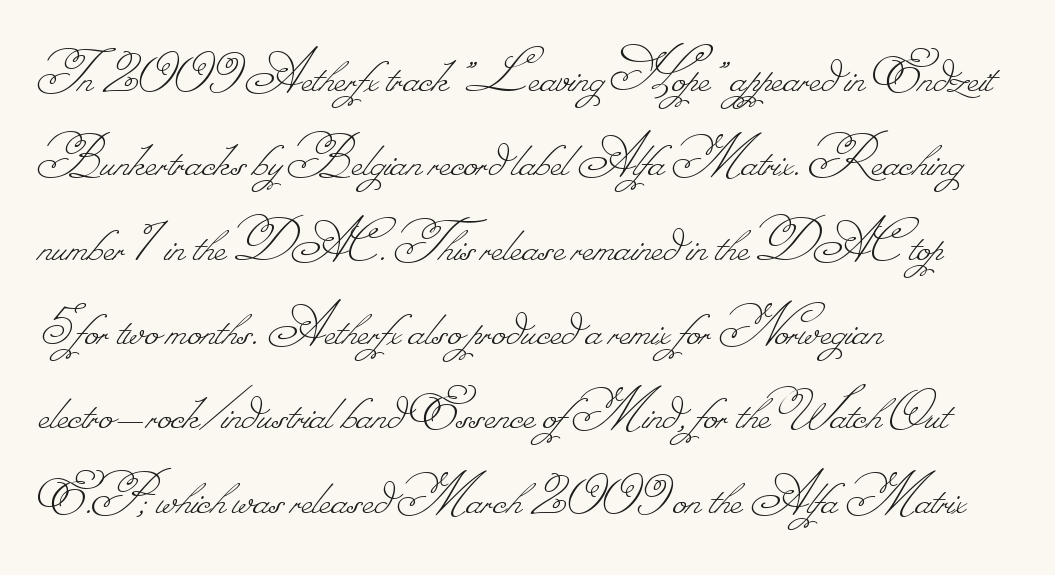
Q: Is the text bold? A: No.
Q: Is the text underlined? A: No.
Q: How is the paragraph aligned? A: Left-aligned.
Q: Is the spacing between letters normal or unusually wide? A: Normal.
Q: Is the spacing between lines tight, normal or loose? A: Normal.
Q: Width (condensed, normal, or wide)? A: Normal.
Q: Stroke contrast? A: Low.
Q: Monospaced? A: No.
